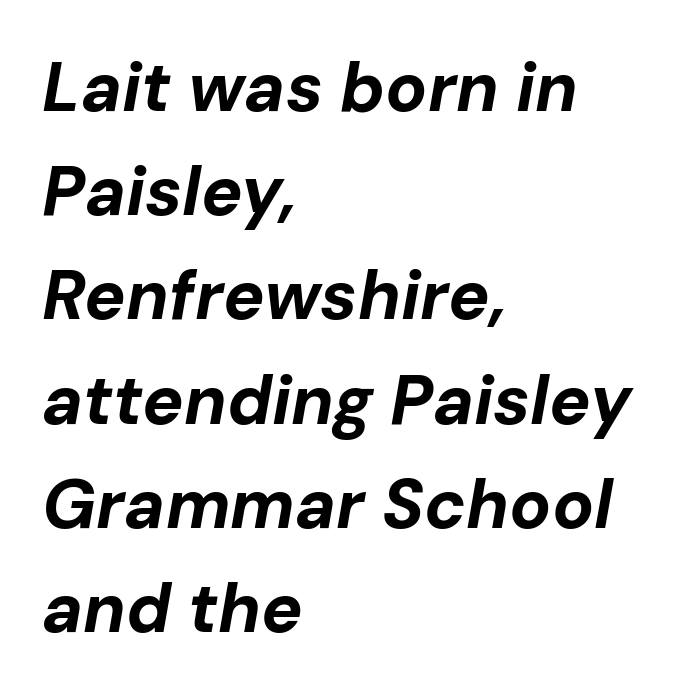
Q: Is the text bold? A: Yes.
Q: Is the text italic (slanted)? A: Yes, it leans right by about 10 degrees.
Q: Is the text underlined? A: No.
Q: How is the paragraph aligned? A: Left-aligned.
Q: Is the spacing between letters normal or unusually wide? A: Normal.
Q: Is the spacing between lines tight, normal or loose? A: Normal.
Q: Width (condensed, normal, or wide)? A: Normal.
Q: Stroke contrast? A: Low.
Q: x-height? A: Medium.
Q: Monospaced? A: No.
